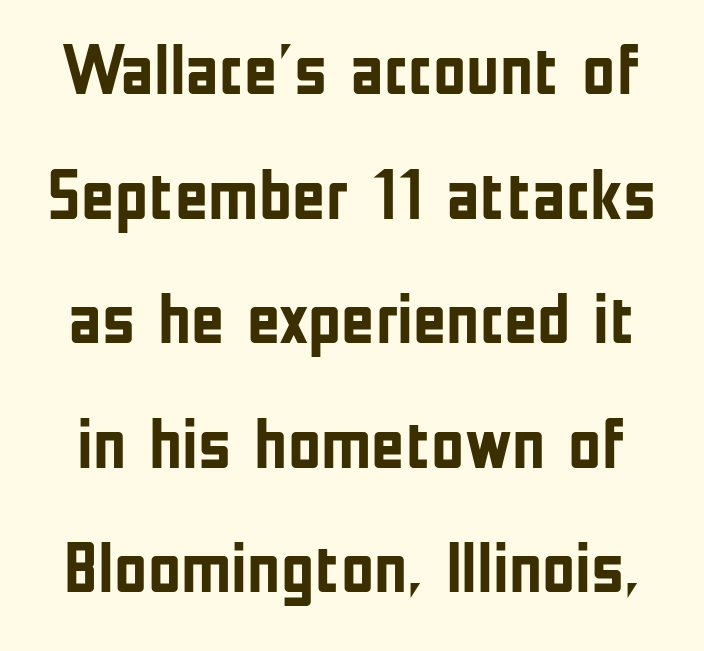
Strong, thick strokes mark this as bold type. The specimen reads as upright at a glance. The passage shown has conventional tracking throughout. You could not count columns in this text — the font is proportionally spaced. The type family on display is of the sans-serif kind. Just letters on the line, the space beneath them empty.
